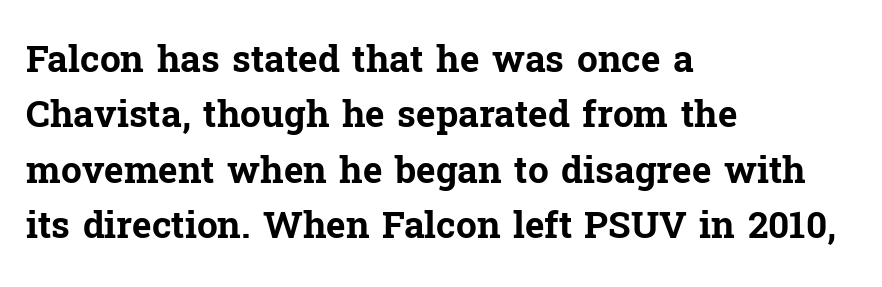
Words float on clear page, feet unadorned. Alignment: flush left. This rendering employs a face with finishing strokes, i.e., a serif. The font is running at its bold setting.
